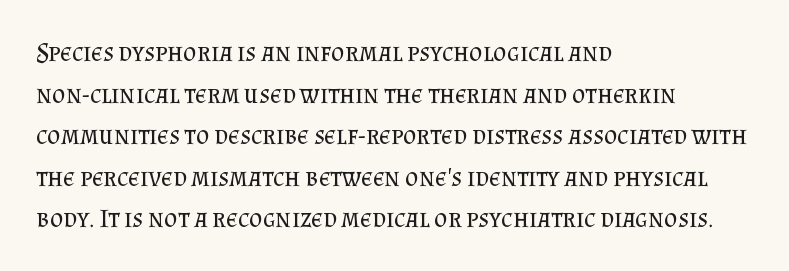
{"italic": "no", "bold": "no", "underline": "no", "align": "left", "line_spacing": "normal", "line_spacing_ratio": 1.6, "letter_spacing": "normal", "letter_spacing_em": 0.0, "glyph_px": 26}
